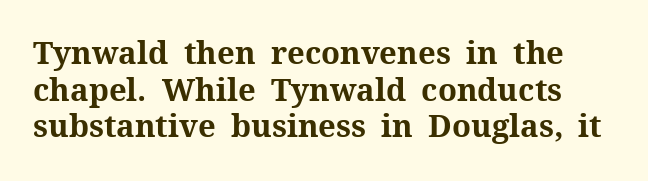
The sample has been set heavy, in full bold. Style check: upright. Words appear dense and cohesive because spacing is normal. Here the designer chose a conventional face with non-uniform glyph widths. Words float on clear page, feet unadorned.
